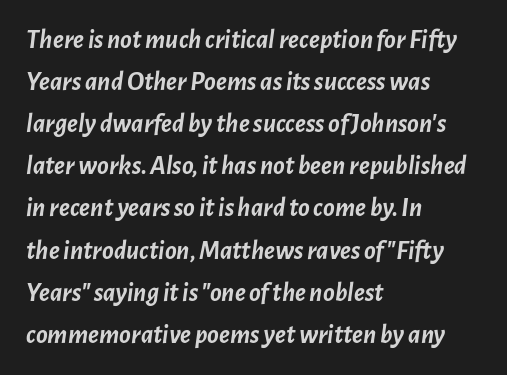
{"italic": "yes", "lean": "right", "slant_degrees": 7, "bold": "yes", "underline": "no", "align": "left", "line_spacing": "normal", "line_spacing_ratio": 1.56, "letter_spacing": "normal", "letter_spacing_em": 0.0, "glyph_px": 27}
